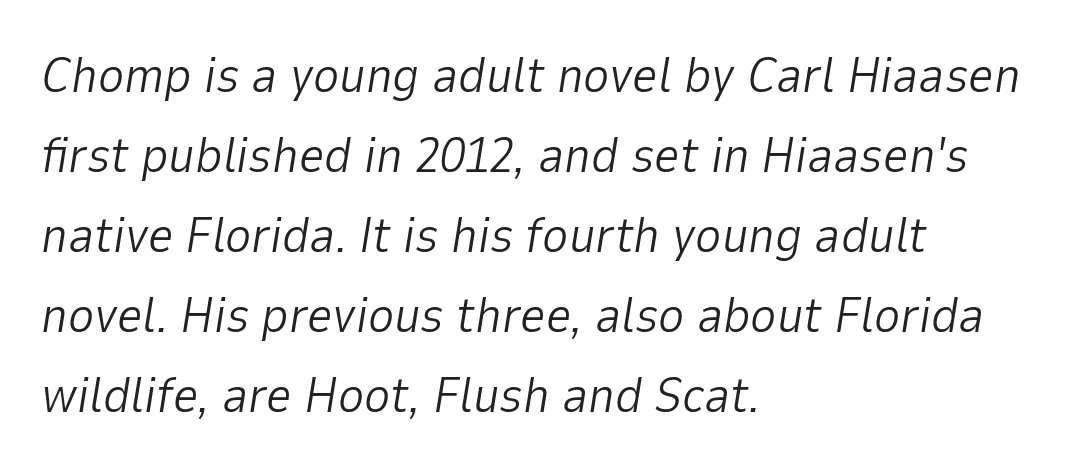
The image shows 50 px light type, italic (leaning right); set left-aligned, normal line spacing (1.6x), normal letter spacing, not underlined; low stroke contrast and a medium x-height.
